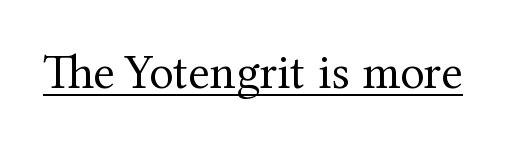
The image shows 50 px regular-weight serif type, upright; set normal letter spacing, underlined; medium stroke contrast and a medium x-height.
